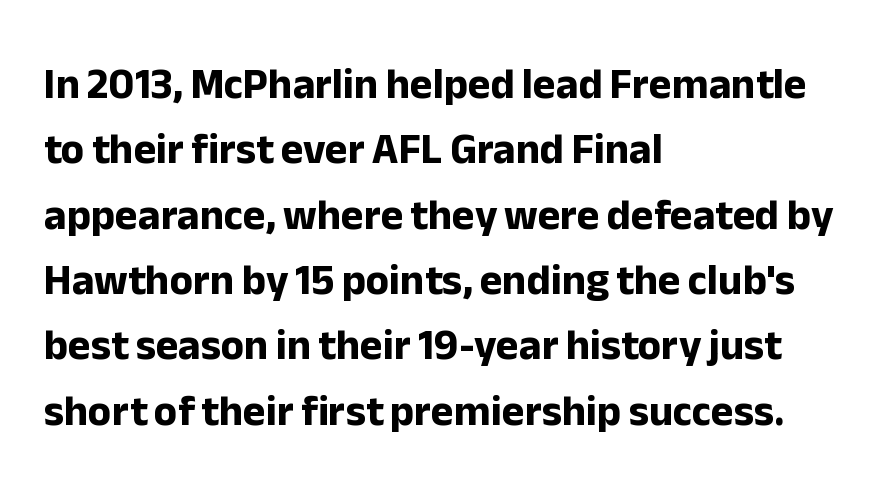
The image shows 43 px bold sans-serif type, upright; set left-aligned, normal line spacing (1.52x), normal letter spacing, not underlined; low stroke contrast and a medium x-height.
